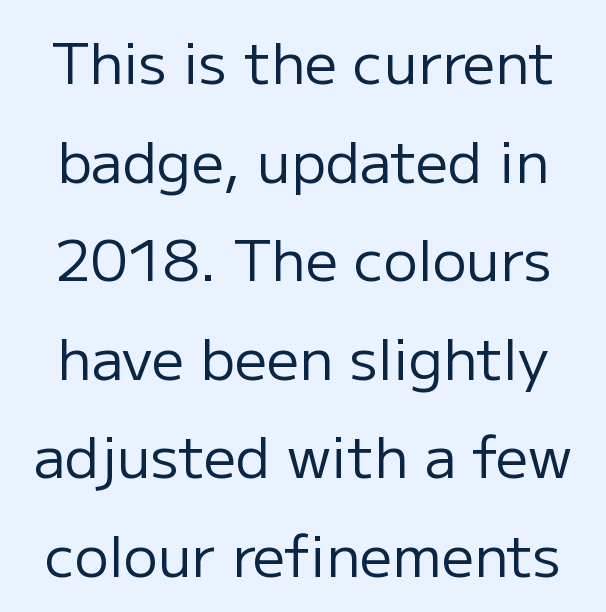
You could not count columns in this text — the font is proportionally spaced. Anything drawn beneath the words? Only blank space. The axis of the letterforms is exactly vertical. Are there feet on the stems? There aren't — it's a sans. There is no visible air inserted between adjacent glyphs.
